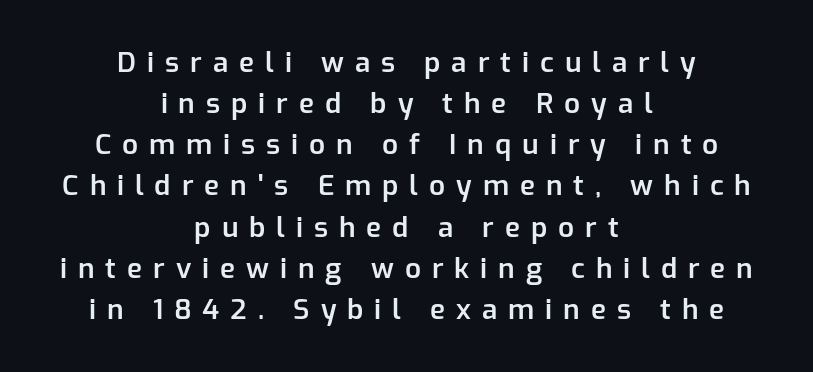
Q: Is the text bold? A: Semi-bold.
Q: Is the text italic (slanted)? A: No, it is upright.
Q: Is the typeface a serif or a sans-serif typeface? A: Sans-serif.
Q: Is the text underlined? A: No.
Q: How is the paragraph aligned? A: Centered.
Q: Is the spacing between letters normal or unusually wide? A: Unusually wide.
Q: Is the spacing between lines tight, normal or loose? A: Normal.
Q: Width (condensed, normal, or wide)? A: Normal.
Q: Stroke contrast? A: Low.
Q: x-height? A: Medium.
Q: Monospaced? A: No.
